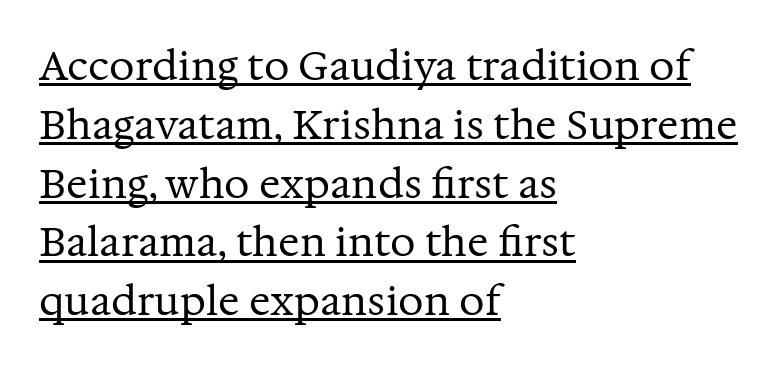
The tracking reads as untouched default to a designer's eye. The rendering uses a moderate line-height, typical for paragraphs. Note the varied advance widths — an 'i' is clearly narrower than an 'm'. The rendering uses the underline text-decoration. Which margin do the lines hug? The left one — the right edge is uneven. This reads as an unemphasized weight, regular at the heaviest.
